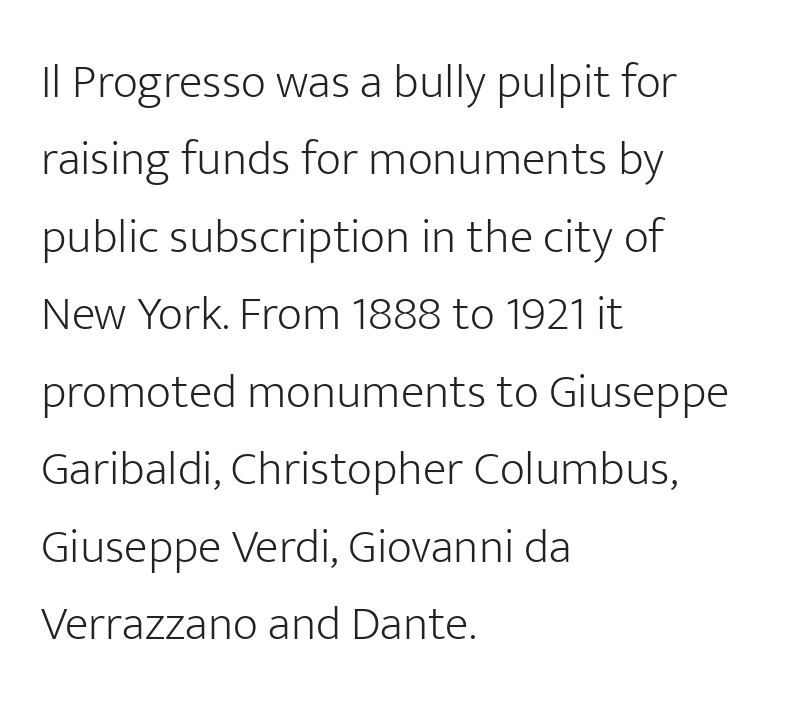
{"serif": "no", "italic": "no", "bold": "no", "weight": "light", "width": "normal", "stroke_contrast": "low", "x_height": "medium", "monospaced": "no", "underline": "no", "align": "left", "line_spacing": "normal", "line_spacing_ratio": 1.58, "letter_spacing": "normal", "letter_spacing_em": 0.0, "glyph_px": 49}
